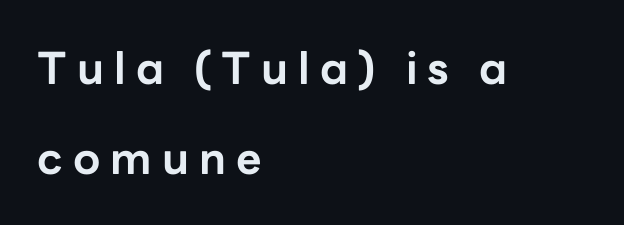
{"serif": "no", "italic": "no", "bold": "yes", "weight": "bold", "width": "normal", "stroke_contrast": "low", "x_height": "medium", "monospaced": "no", "underline": "no", "align": "left", "line_spacing": "loose", "line_spacing_ratio": 2.05, "letter_spacing": "wide", "letter_spacing_em": 0.23, "glyph_px": 44}
